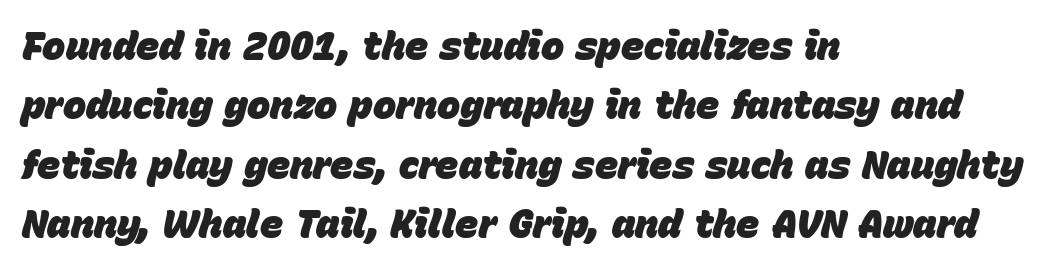
The image shows 39 px heavy type, italic (leaning right); set left-aligned, normal line spacing (1.52x), normal letter spacing, not underlined; low stroke contrast and a large x-height.
